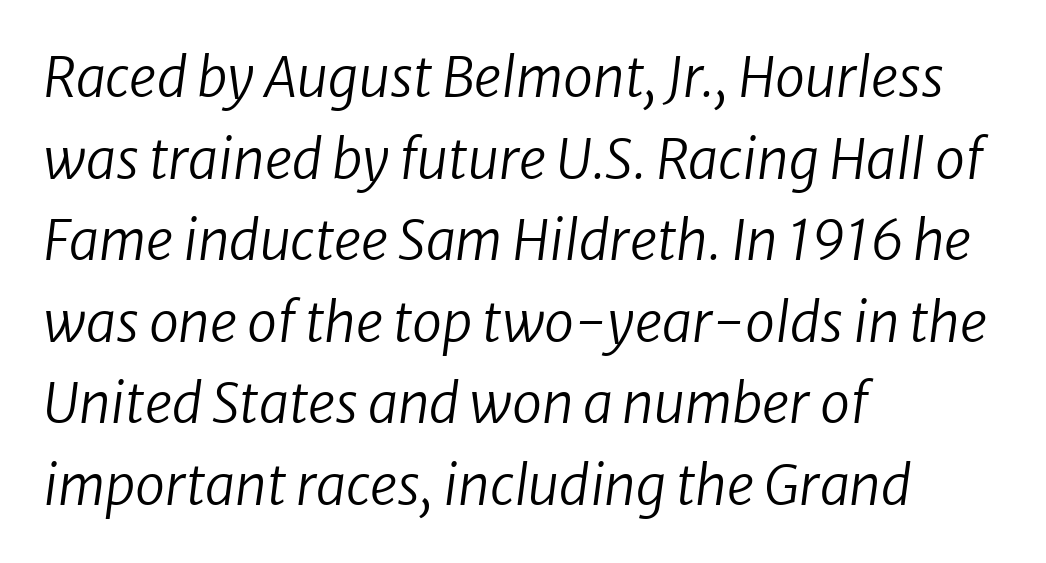
Quick note: interline space is typical. Character widths vary here, with narrow letters taking less room than wide ones. Think standard paragraph weight, or any step lighter than that. Descender tails drop into unmarked territory. Slant detected: the letters are inclined.
